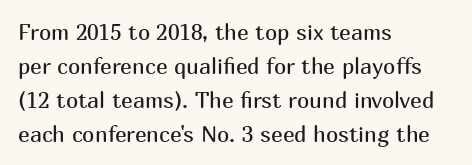
{"italic": "no", "bold": "no", "underline": "no", "align": "left", "line_spacing": "normal", "line_spacing_ratio": 1.54, "letter_spacing": "normal", "letter_spacing_em": 0.0, "glyph_px": 22}
